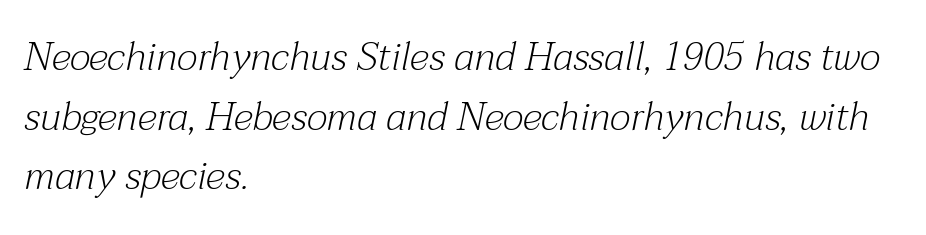
Weight: regular or lighter. The lines sit at an ordinary, default distance from one another. These lines are rendered in a variable-pitch font. Old-style or modern, the face here clearly has serifs. The letterforms sit shoulder to shoulder at normal distance. Notice how the stems are inclined rather than vertical — that's the hallmark of italics.
